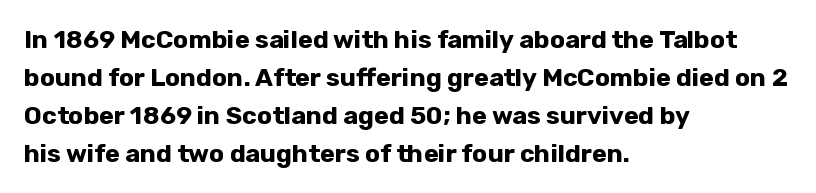
The image shows 25 px bold type, upright; set left-aligned, normal line spacing (1.52x), normal letter spacing, not underlined.
